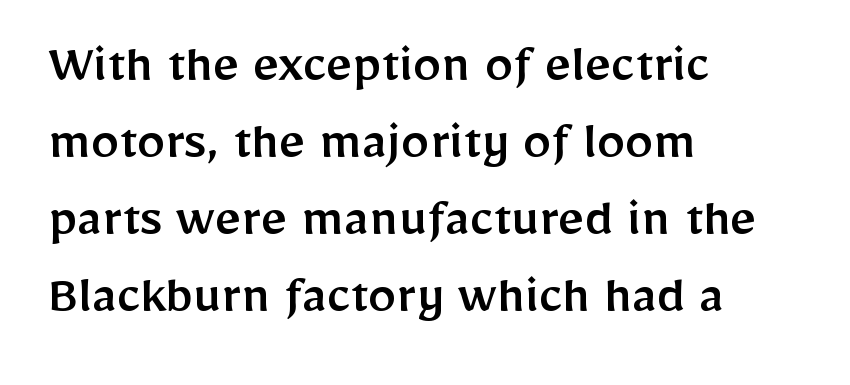
{"serif": "no", "italic": "no", "width": "normal", "stroke_contrast": "low", "x_height": "medium", "monospaced": "no", "underline": "no", "align": "left", "line_spacing": "normal", "line_spacing_ratio": 1.35, "letter_spacing": "normal", "letter_spacing_em": 0.0, "glyph_px": 57}
